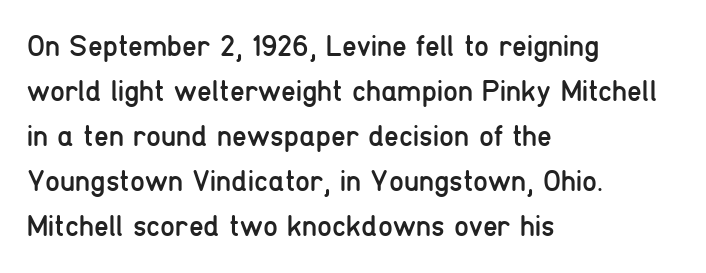
Anything drawn beneath the words? Only blank space. The font is comparable to plain body text, perhaps lighter. All the whitespace from short lines collects on the right. Does the lettering tilt? It doesn't — this is upright. The horizontal fit of the characters is conventional and even.
